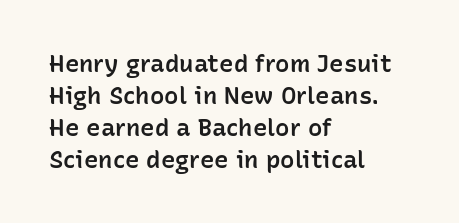
Q: Is the text bold? A: Semi-bold.
Q: Is the text italic (slanted)? A: No, it is upright.
Q: Is the text underlined? A: No.
Q: How is the paragraph aligned? A: Left-aligned.
Q: Is the spacing between letters normal or unusually wide? A: Normal.
Q: Is the spacing between lines tight, normal or loose? A: Normal.
